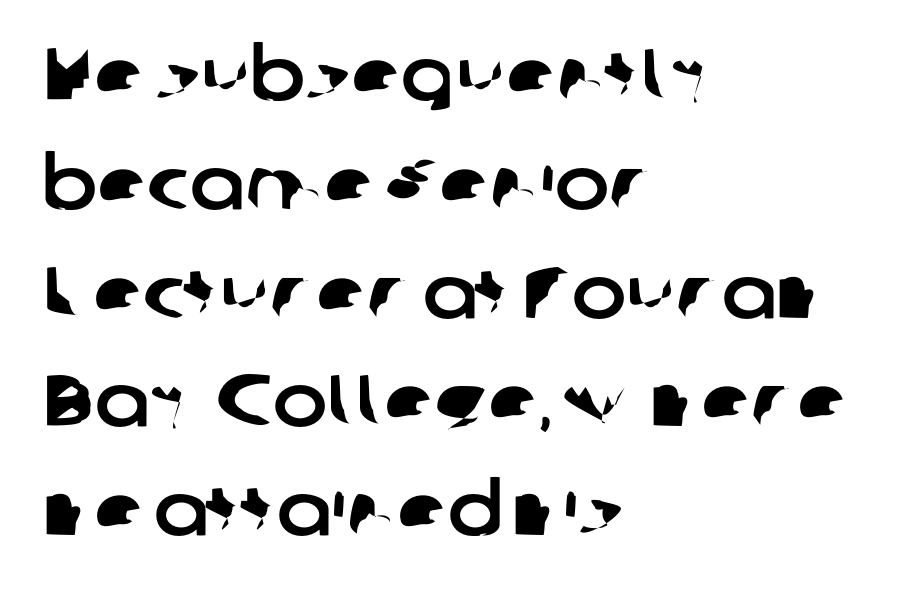
Tracking value appears to be zero — textbook default spacing. Unlike a traditional serif, this face leaves its strokes unadorned. Here the designer chose a conventional face with non-uniform glyph widths. These lines stack with their left ends in a neat column.
